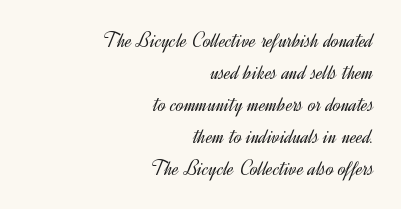
{"bold": "no", "underline": "no", "align": "right", "line_spacing": "normal", "line_spacing_ratio": 1.45, "letter_spacing": "normal", "letter_spacing_em": 0.0, "glyph_px": 22}
